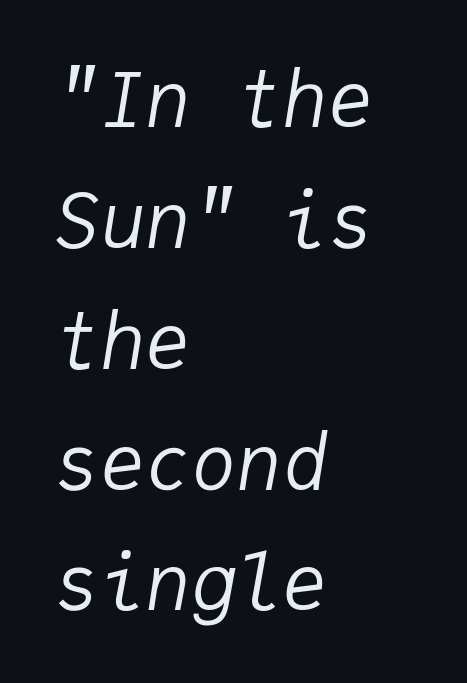
Do the characters align in a grid? Yes, the font is monospaced. Underline: absent. These lines are set flush left with a ragged right edge. The cut favours lightness, reaching ordinary text weight at its darkest.
